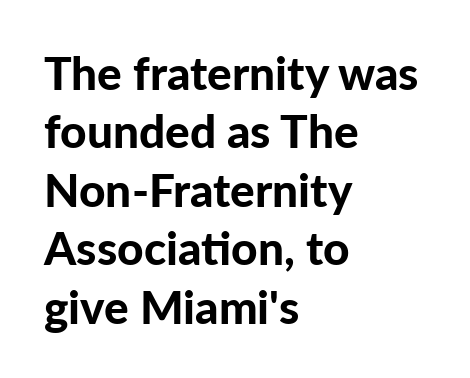
{"serif": "no", "italic": "no", "bold": "yes", "weight": "bold", "width": "normal", "stroke_contrast": "low", "x_height": "medium", "monospaced": "no", "underline": "no", "align": "left", "line_spacing": "normal", "line_spacing_ratio": 1.27, "letter_spacing": "normal", "letter_spacing_em": 0.0, "glyph_px": 46}
